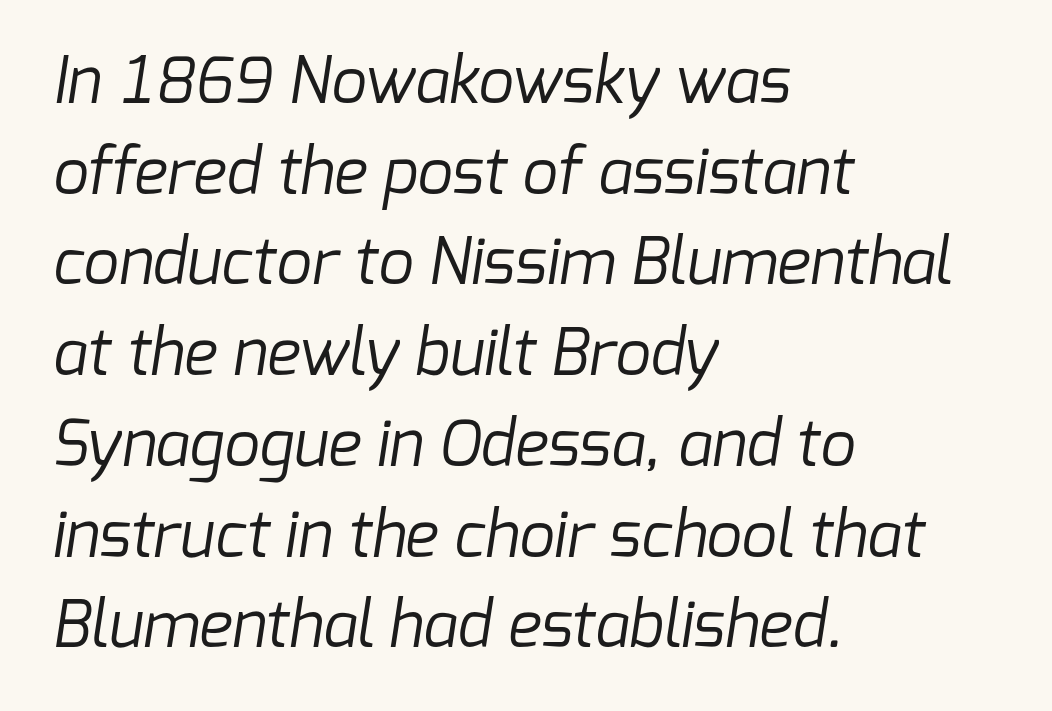
Q: Is the text bold? A: No.
Q: Is the typeface a serif or a sans-serif typeface? A: Sans-serif.
Q: Is the text underlined? A: No.
Q: How is the paragraph aligned? A: Left-aligned.
Q: Is the spacing between letters normal or unusually wide? A: Normal.
Q: Is the spacing between lines tight, normal or loose? A: Normal.
Q: Width (condensed, normal, or wide)? A: Normal.
Q: Stroke contrast? A: Low.
Q: x-height? A: Medium.
Q: Monospaced? A: No.
